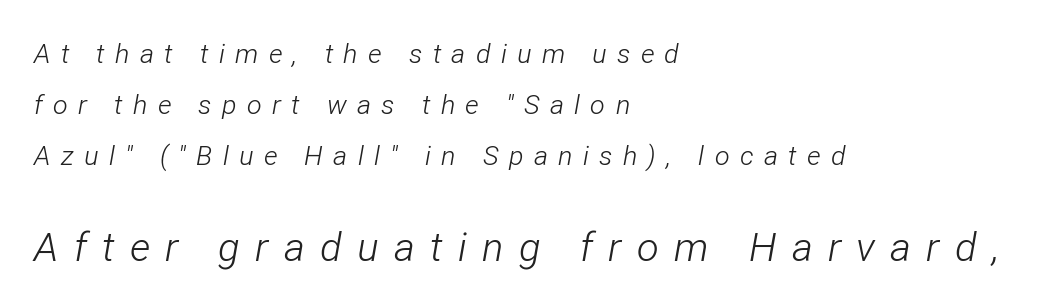
Q: Is the text bold? A: No.
Q: Is the text italic (slanted)? A: Yes, it leans right by about 12 degrees.
Q: Is the text underlined? A: No.
Q: How is the paragraph aligned? A: Left-aligned.
Q: Is the spacing between letters normal or unusually wide? A: Unusually wide.
Q: Which block of text is set in a larger size, the first (top) or the second (bottom)? A: The second (bottom) one.
Q: Width (condensed, normal, or wide)? A: Condensed.
Q: Stroke contrast? A: Low.
Q: x-height? A: Medium.
Q: Monospaced? A: No.
